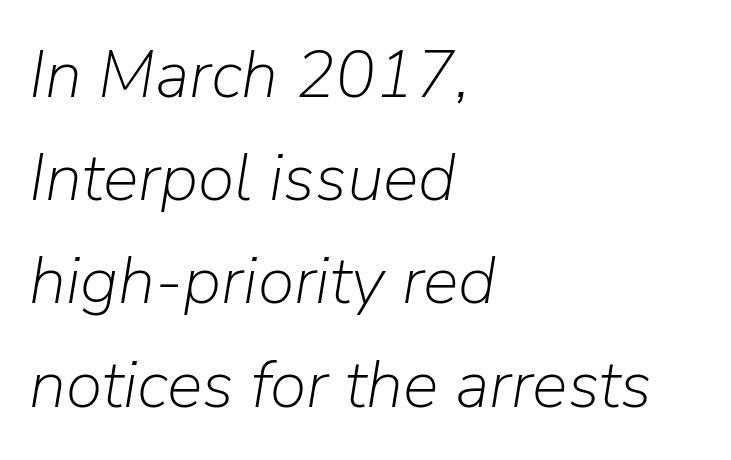
Q: Is the text bold? A: No.
Q: Is the text italic (slanted)? A: Yes, it leans right by about 9 degrees.
Q: Is the text underlined? A: No.
Q: How is the paragraph aligned? A: Left-aligned.
Q: Is the spacing between letters normal or unusually wide? A: Normal.
Q: Is the spacing between lines tight, normal or loose? A: Normal.
Q: Width (condensed, normal, or wide)? A: Normal.
Q: Stroke contrast? A: Low.
Q: x-height? A: Medium.
Q: Monospaced? A: No.
